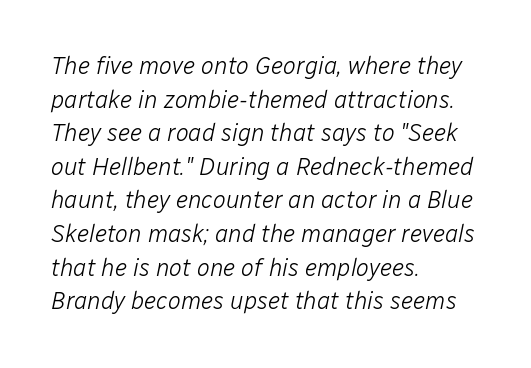
The image shows 24 px text type, italic (leaning right); set left-aligned, normal line spacing (1.4x), normal letter spacing, not underlined.
